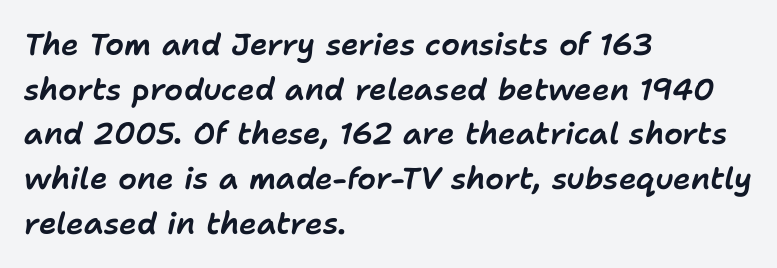
The image shows 30 px text type, italic (leaning right); set left-aligned, normal line spacing (1.49x), normal letter spacing, not underlined; low stroke contrast and a medium x-height.
